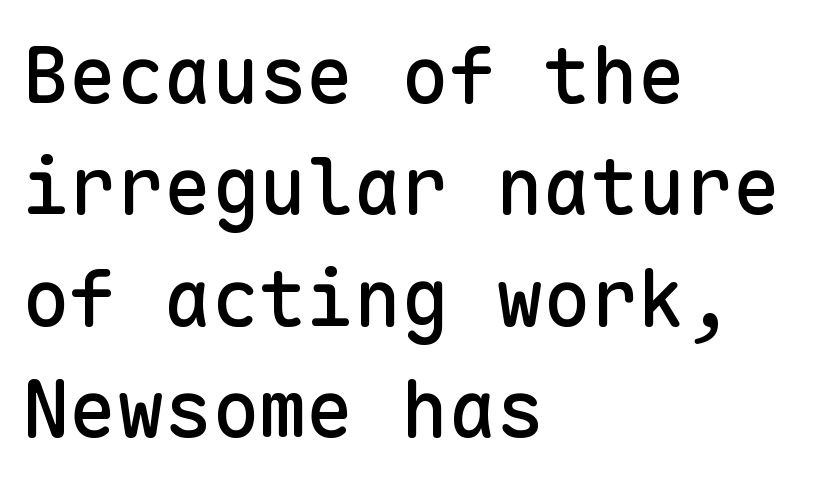
Q: Is the text italic (slanted)? A: No, it is upright.
Q: Is the typeface a serif or a sans-serif typeface? A: Sans-serif.
Q: Is the text underlined? A: No.
Q: How is the paragraph aligned? A: Left-aligned.
Q: Is the spacing between letters normal or unusually wide? A: Normal.
Q: Is the spacing between lines tight, normal or loose? A: Normal.
Q: Width (condensed, normal, or wide)? A: Normal.
Q: Stroke contrast? A: Low.
Q: x-height? A: Medium.
Q: Monospaced? A: Yes.
